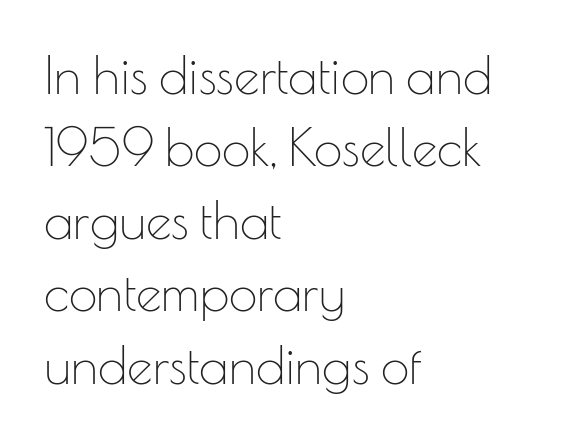
Here the designer chose a conventional face with non-uniform glyph widths. The rendering anchors every line to the left-hand side. The gap between lines stays unmarked. Quick note: not italic, upright. The gaps between neighbouring characters are ordinary and unremarkable.
